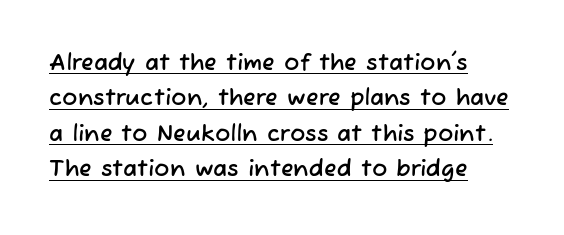
Q: Is the text underlined? A: Yes.
Q: How is the paragraph aligned? A: Left-aligned.
Q: Is the spacing between letters normal or unusually wide? A: Normal.
Q: Is the spacing between lines tight, normal or loose? A: Normal.
